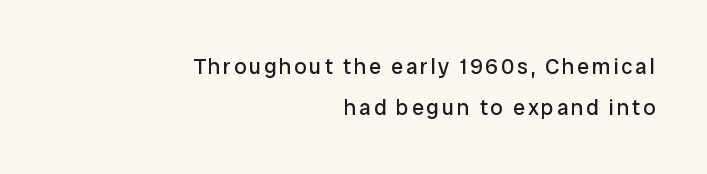
{"italic": "no", "bold": "no", "underline": "no", "align": "right", "line_spacing_ratio": 1.86, "glyph_px": 22}
